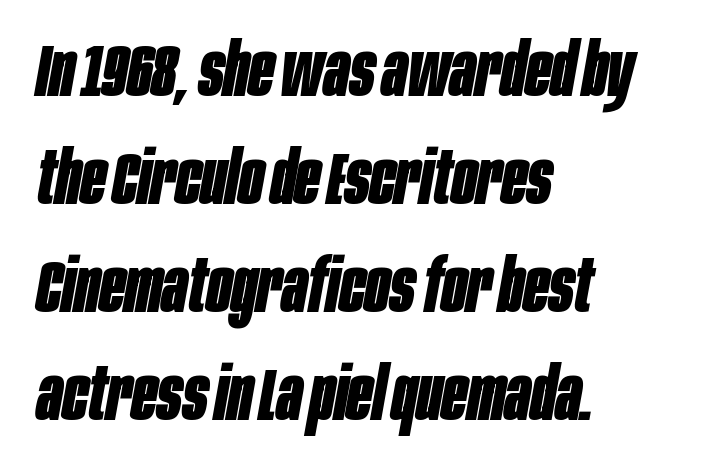
Q: Is the text bold? A: Yes.
Q: Is the text italic (slanted)? A: Yes, it leans right by about 10 degrees.
Q: Is the text underlined? A: No.
Q: How is the paragraph aligned? A: Left-aligned.
Q: Is the spacing between letters normal or unusually wide? A: Normal.
Q: Is the spacing between lines tight, normal or loose? A: Normal.
Q: Width (condensed, normal, or wide)? A: Condensed.
Q: Stroke contrast? A: Low.
Q: x-height? A: Large.
Q: Monospaced? A: No.
